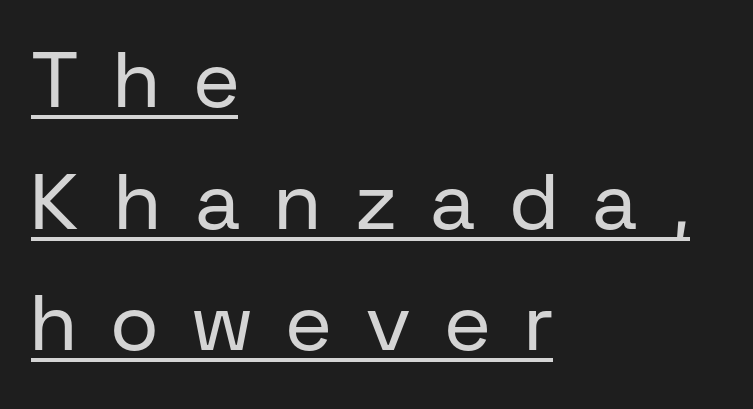
Q: Is the text bold? A: No.
Q: Is the text italic (slanted)? A: No, it is upright.
Q: Is the typeface a serif or a sans-serif typeface? A: Sans-serif.
Q: Is the text underlined? A: Yes.
Q: How is the paragraph aligned? A: Left-aligned.
Q: Is the spacing between letters normal or unusually wide? A: Unusually wide.
Q: Is the spacing between lines tight, normal or loose? A: Normal.
Q: Width (condensed, normal, or wide)? A: Normal.
Q: Stroke contrast? A: Low.
Q: x-height? A: Medium.
Q: Monospaced? A: No.
